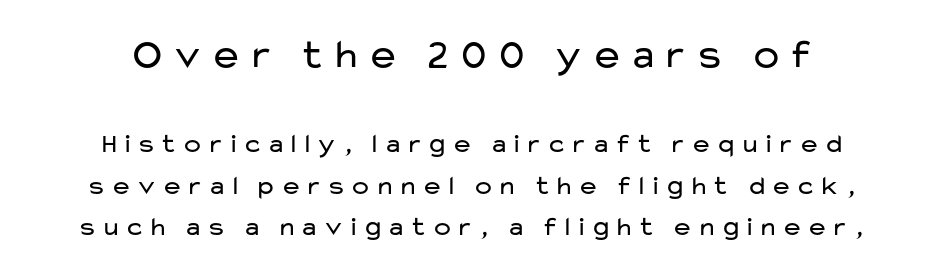
The image shows 41 px regular-weight, wide sans-serif type, upright; set normal line spacing (1.54x), not underlined; the first (top) block is 1.52x larger; low stroke contrast and a medium x-height.
